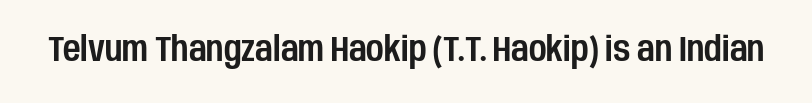
{"serif": "no", "italic": "no", "width": "condensed", "stroke_contrast": "low", "x_height": "large", "monospaced": "no", "underline": "no", "letter_spacing": "normal", "letter_spacing_em": 0.0, "glyph_px": 34}
